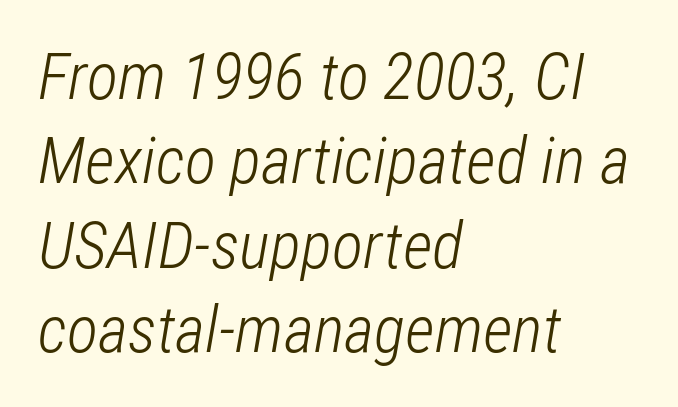
Q: Is the text bold? A: No.
Q: Is the text italic (slanted)? A: Yes, it leans right by about 12 degrees.
Q: Is the text underlined? A: No.
Q: How is the paragraph aligned? A: Left-aligned.
Q: Is the spacing between letters normal or unusually wide? A: Normal.
Q: Is the spacing between lines tight, normal or loose? A: Normal.
Q: Width (condensed, normal, or wide)? A: Condensed.
Q: Stroke contrast? A: Low.
Q: x-height? A: Medium.
Q: Monospaced? A: No.
